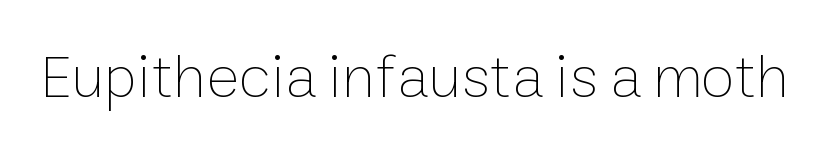
{"italic": "no", "bold": "no", "weight": "thin", "width": "normal", "stroke_contrast": "low", "x_height": "medium", "monospaced": "no", "underline": "no", "letter_spacing": "normal", "letter_spacing_em": 0.0, "glyph_px": 62}
